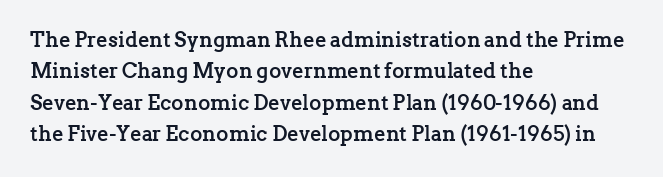
The image shows 21 px bold type, upright; set left-aligned, normal line spacing (1.49x), normal letter spacing, not underlined.
